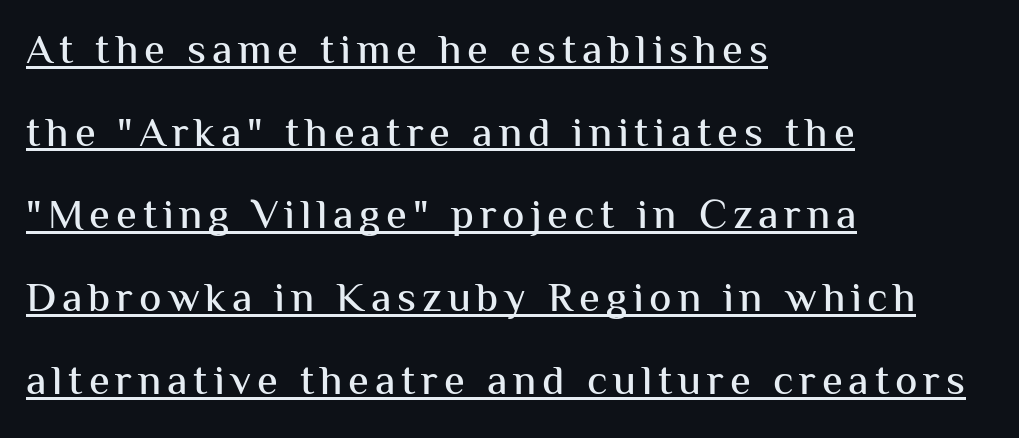
Q: Is the text italic (slanted)? A: No, it is upright.
Q: Is the typeface a serif or a sans-serif typeface? A: Sans-serif.
Q: Is the text underlined? A: Yes.
Q: How is the paragraph aligned? A: Left-aligned.
Q: Is the spacing between lines tight, normal or loose? A: Loose.
Q: Width (condensed, normal, or wide)? A: Normal.
Q: Stroke contrast? A: Medium.
Q: x-height? A: Medium.
Q: Monospaced? A: No.
